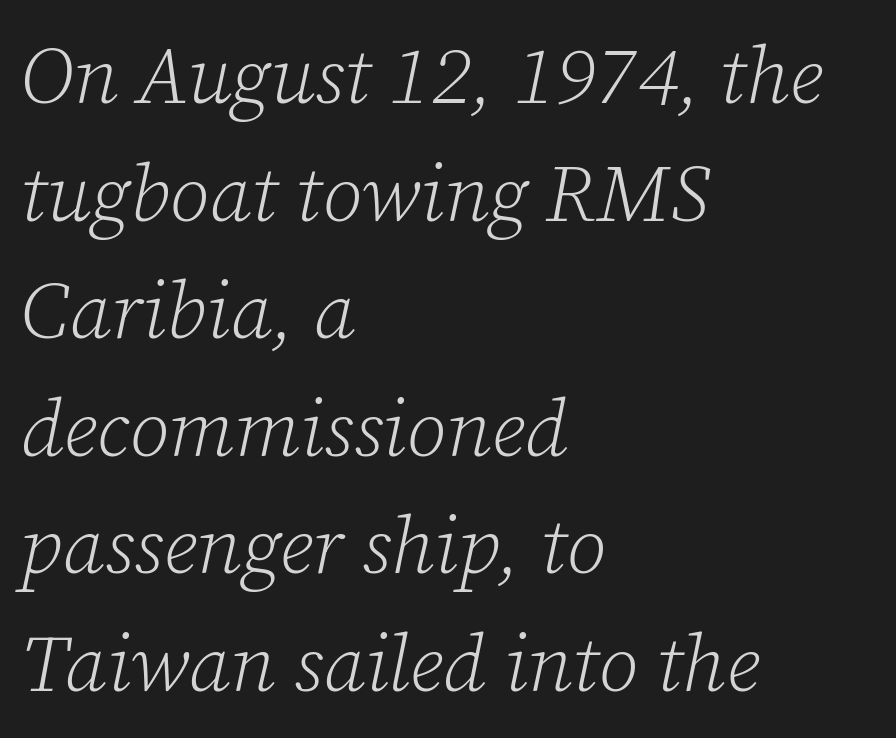
Q: Is the text bold? A: No.
Q: Is the text italic (slanted)? A: Yes, it leans right by about 12 degrees.
Q: Is the typeface a serif or a sans-serif typeface? A: Serif.
Q: Is the text underlined? A: No.
Q: How is the paragraph aligned? A: Left-aligned.
Q: Is the spacing between letters normal or unusually wide? A: Normal.
Q: Is the spacing between lines tight, normal or loose? A: Normal.
Q: Width (condensed, normal, or wide)? A: Normal.
Q: Stroke contrast? A: Low.
Q: x-height? A: Medium.
Q: Monospaced? A: No.
